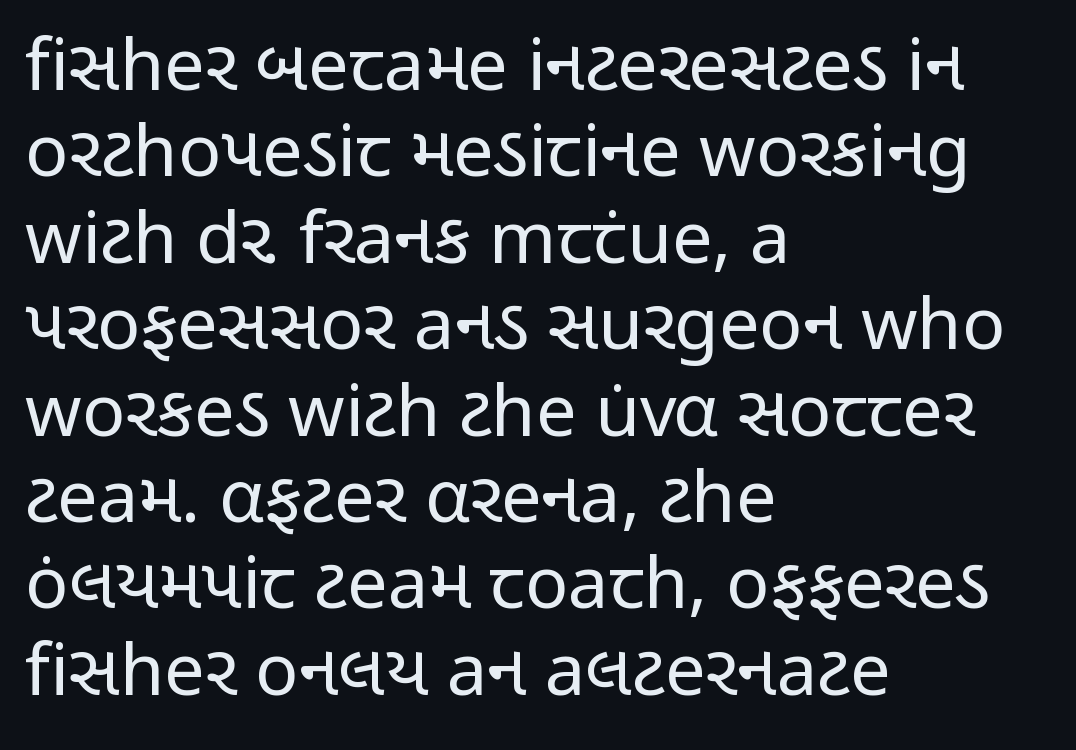
Looks like regular typesetting: each glyph gets only the width it needs. Plain, unruled lines of type. No letter is thick-stroked: the sample isn't bold. The text block is weighted toward the left margin, trailing off unevenly rightward. Italic: no, the glyphs are upright roman. Nothing unusual about the tracking: characters are spaced as the font intends.
